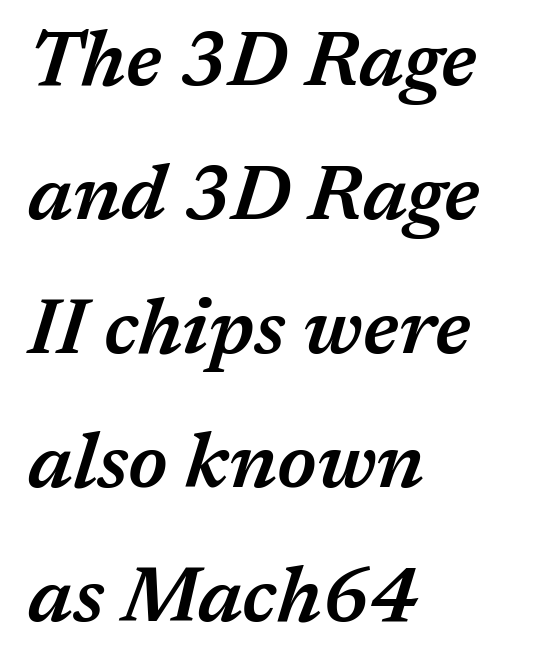
{"italic": "yes", "lean": "right", "slant_degrees": 17, "bold": "semi", "weight": "semibold", "width": "normal", "stroke_contrast": "medium", "x_height": "medium", "monospaced": "no", "underline": "no", "align": "left", "line_spacing_ratio": 1.74, "letter_spacing": "normal", "letter_spacing_em": 0.0, "glyph_px": 77}
